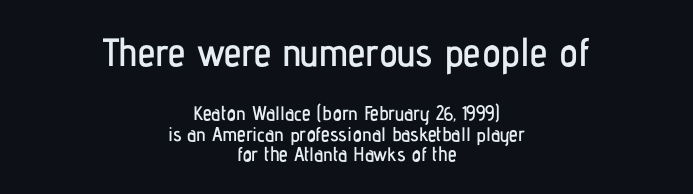
{"serif": "no", "italic": "no", "width": "condensed", "stroke_contrast": "low", "x_height": "medium", "monospaced": "no", "underline": "no", "align": "center", "line_spacing": "tight", "line_spacing_ratio": 1.03, "letter_spacing": "normal", "letter_spacing_em": 0.0, "larger_block": "first", "size_ratio": 2.0, "glyph_px": 40}
